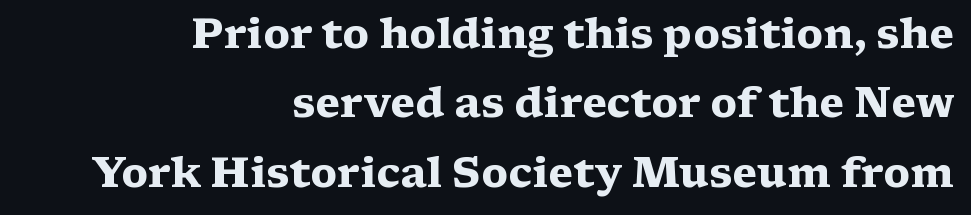
The image shows 41 px heavy, wide serif type, upright; set right-aligned, normal line spacing (1.69x), normal letter spacing, not underlined; medium stroke contrast and a medium x-height.
